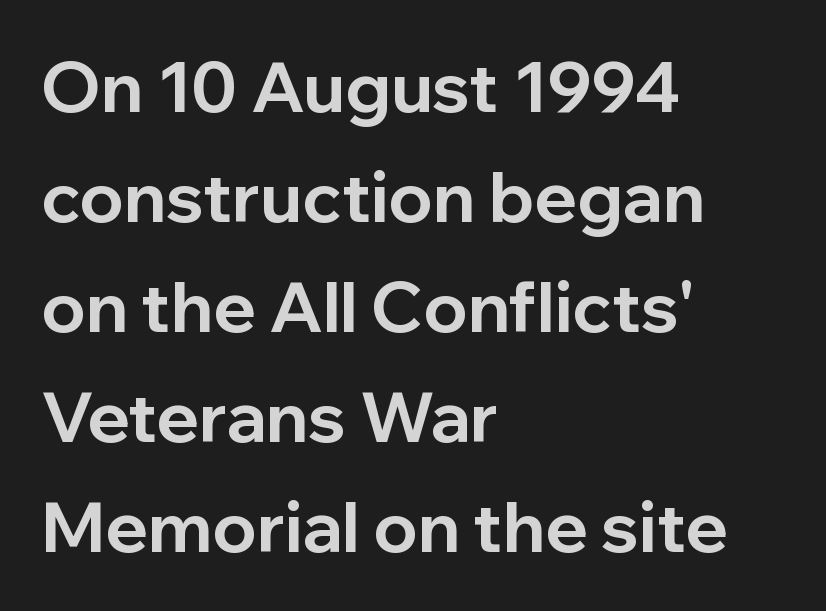
Q: Is the text bold? A: Yes.
Q: Is the text italic (slanted)? A: No, it is upright.
Q: Is the typeface a serif or a sans-serif typeface? A: Sans-serif.
Q: Is the text underlined? A: No.
Q: How is the paragraph aligned? A: Left-aligned.
Q: Is the spacing between letters normal or unusually wide? A: Normal.
Q: Is the spacing between lines tight, normal or loose? A: Normal.
Q: Width (condensed, normal, or wide)? A: Normal.
Q: Stroke contrast? A: Low.
Q: x-height? A: Medium.
Q: Monospaced? A: No.
